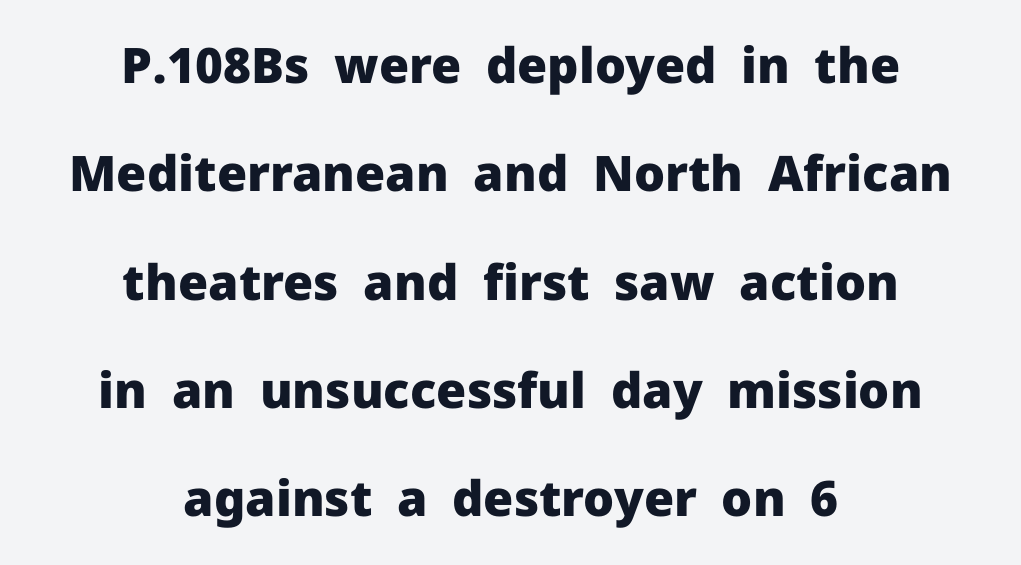
Neither beginnings nor endings align; midpoints do. Compared with an ordinary text face, these strokes are far heavier — a full bold. The tracking reads as untouched default to a designer's eye. A bare baseline throughout the passage.
